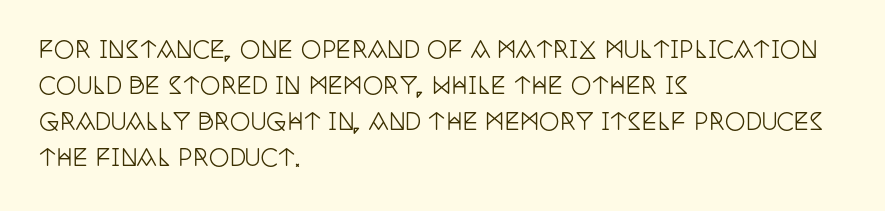
The image shows 23 px text type, upright; set left-aligned, normal line spacing (1.57x), normal letter spacing, not underlined.
